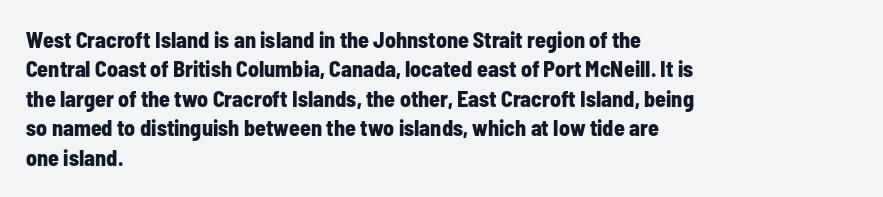
The image shows 22 px bold type, upright; set left-aligned, normal line spacing (1.34x), normal letter spacing, not underlined.
